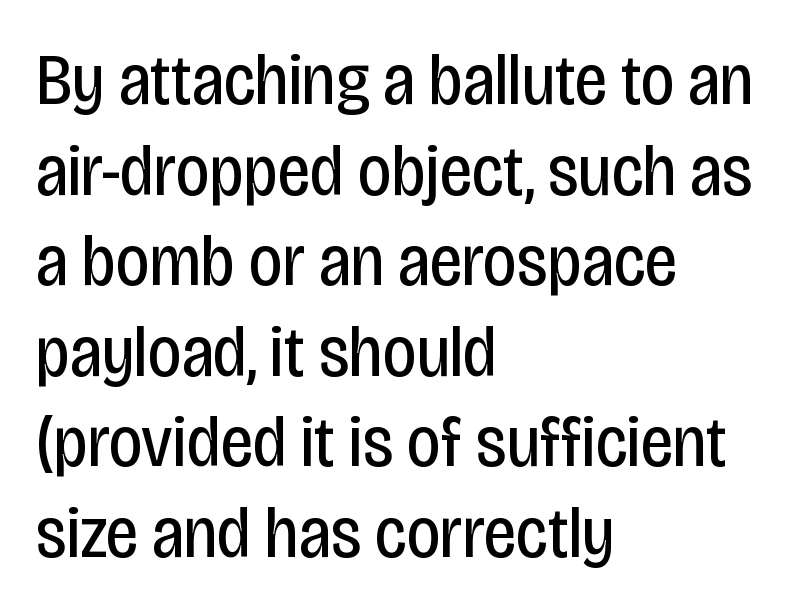
Q: Is the text bold? A: No.
Q: Is the text italic (slanted)? A: No, it is upright.
Q: Is the typeface a serif or a sans-serif typeface? A: Sans-serif.
Q: Is the text underlined? A: No.
Q: How is the paragraph aligned? A: Left-aligned.
Q: Is the spacing between letters normal or unusually wide? A: Normal.
Q: Width (condensed, normal, or wide)? A: Condensed.
Q: Stroke contrast? A: Low.
Q: x-height? A: Large.
Q: Monospaced? A: No.
